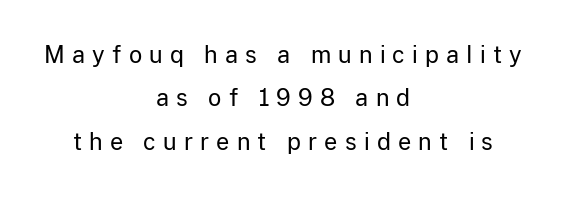
The image shows 23 px text type, upright; set centered, line spacing 1.89x, unusually wide letter spacing (+0.31 em), not underlined.
